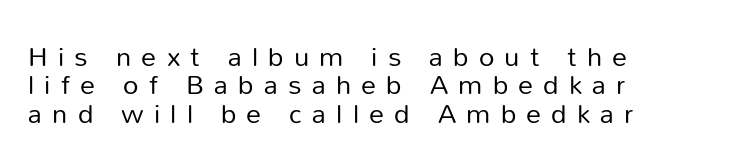
The image shows 27 px text type, upright; set left-aligned, tight line spacing (1.05x), unusually wide letter spacing (+0.38 em), not underlined.
